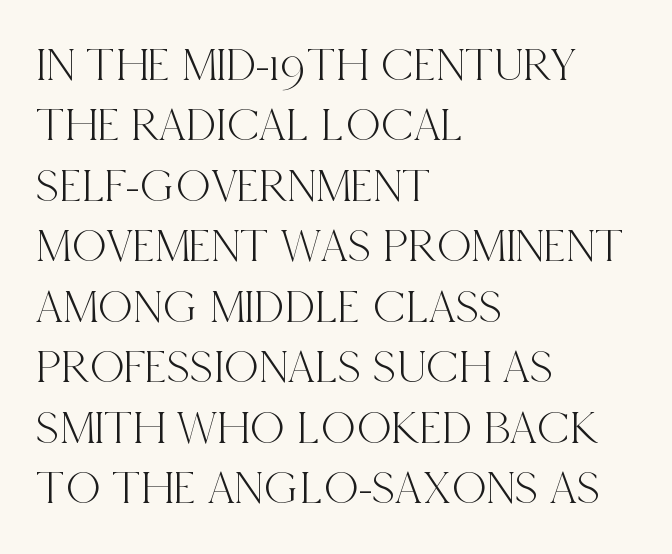
The image shows 48 px condensed serif type, upright; set left-aligned, normal line spacing (1.26x), normal letter spacing, not underlined; a large x-height.
